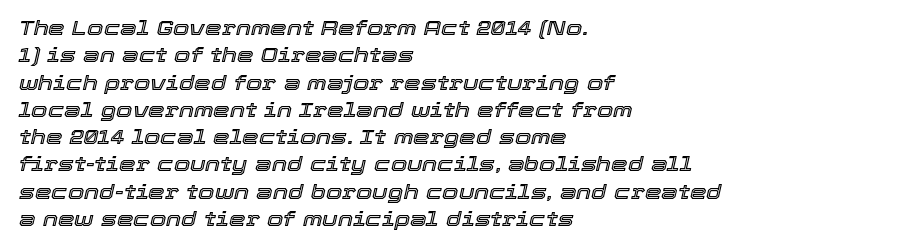
{"italic": "yes", "lean": "right", "slant_degrees": 12, "underline": "no", "align": "left", "line_spacing": "normal", "line_spacing_ratio": 1.3, "letter_spacing": "normal", "letter_spacing_em": 0.0, "glyph_px": 21}
